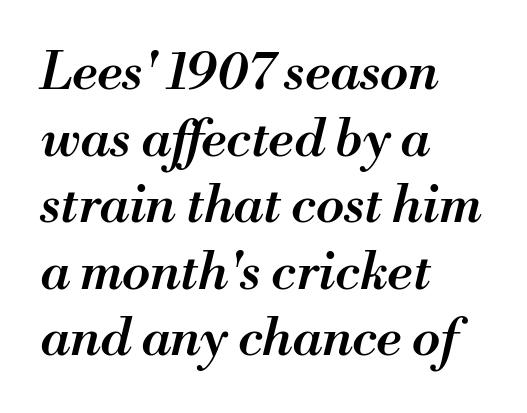
The image shows 52 px semibold type, italic (leaning right); set left-aligned, normal line spacing (1.28x), normal letter spacing, not underlined; medium stroke contrast and a small x-height.
